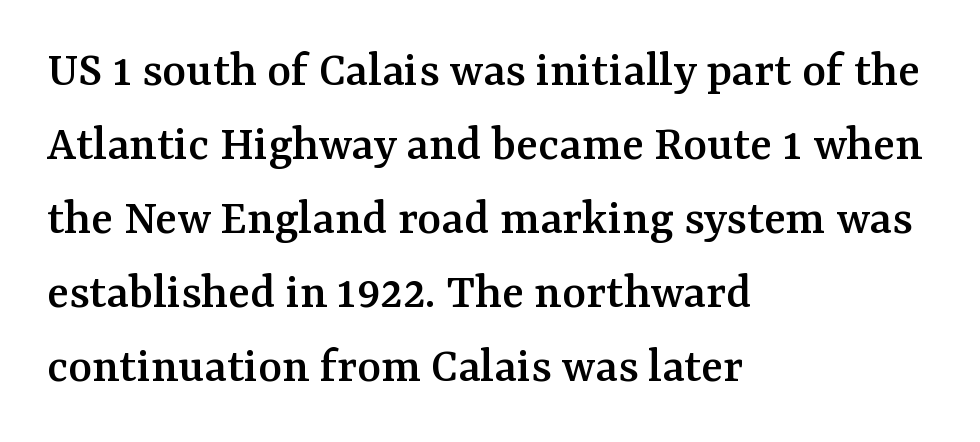
Small tapered or slab feet sit at the stroke ends, so this counts as serif. The passage shown stacks its lines at a standard gap. A typesetter would call this zero additional tracking. Each letter keeps its own natural width here, so spacing adapts to shape. Do the letters lean? They stand straight.
